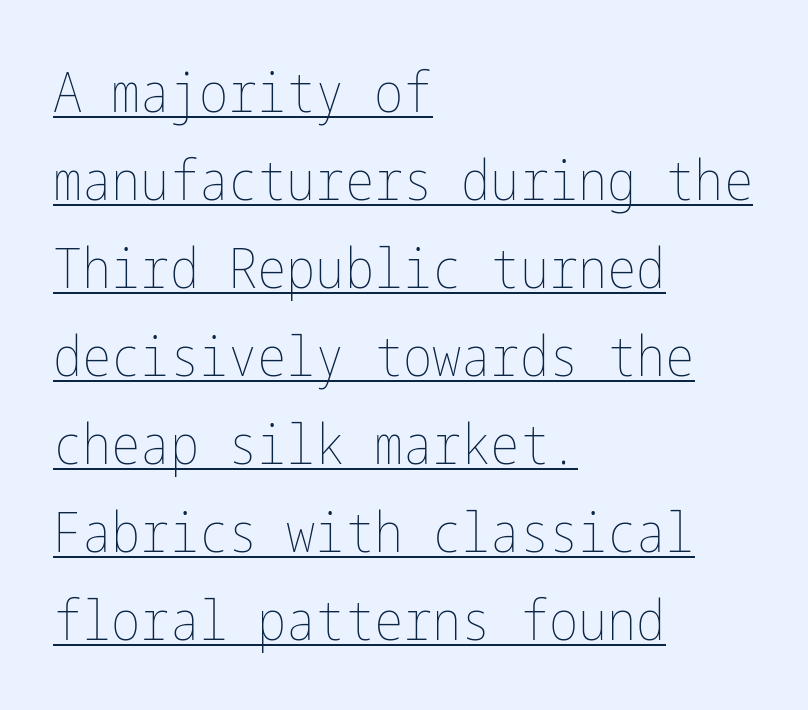
The image shows 55 px thin, condensed type, upright; set left-aligned, normal line spacing (1.6x), normal letter spacing, underlined; low stroke contrast and a medium x-height.
